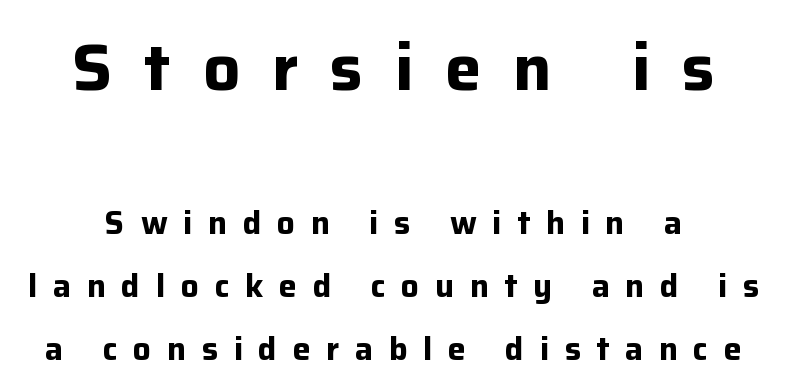
Vertical spacing — loose. Just letters on the line, the space beneath them empty. Is there any slant? The stems are plumb. The upper block of text is set noticeably larger than the block beneath it. Note: no serifs on the glyphs. This sample has the flowing, uneven cadence of proportional lettering.
